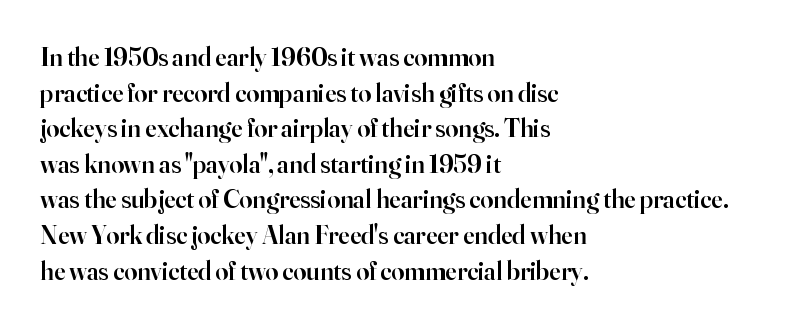
Q: Is the text bold? A: Semi-bold.
Q: Is the text italic (slanted)? A: No, it is upright.
Q: Is the text underlined? A: No.
Q: How is the paragraph aligned? A: Left-aligned.
Q: Is the spacing between letters normal or unusually wide? A: Normal.
Q: Is the spacing between lines tight, normal or loose? A: Normal.
